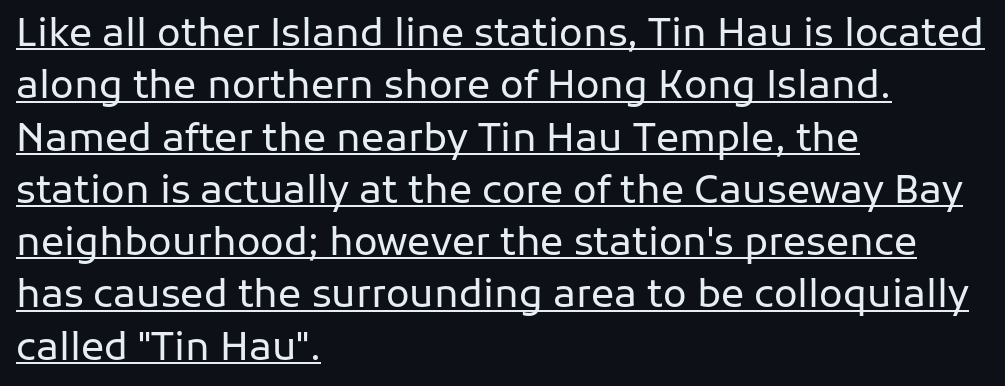
Left-aligned paragraph, ragged on the right. If you drew a line through each stem, it would be perfectly vertical. Note: no serifs on the glyphs. Looks like someone drew a line under every word here.
